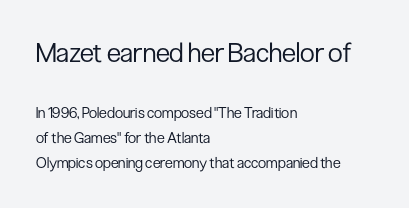
{"italic": "no", "bold": "no", "underline": "no", "align": "left", "line_spacing": "normal", "line_spacing_ratio": 1.67, "letter_spacing": "normal", "letter_spacing_em": 0.0, "larger_block": "first", "size_ratio": 1.8, "glyph_px": 27}
